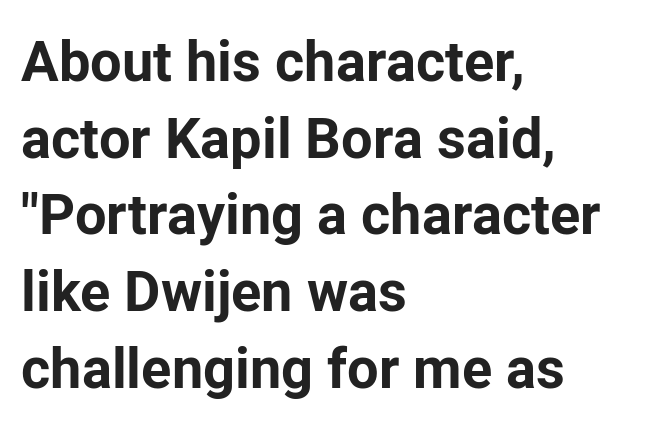
Compared with typical paragraphs, the rows here are spaced about the same. This sample uses an upright cut, with every glyph sitting square on the baseline. This rendering features lettering with no underline. Character widths vary here, with narrow letters taking less room than wide ones. To sum up the face: it is a sans, with no serifs. Look at the stroke-to-counter ratio: heavy, a bold.
